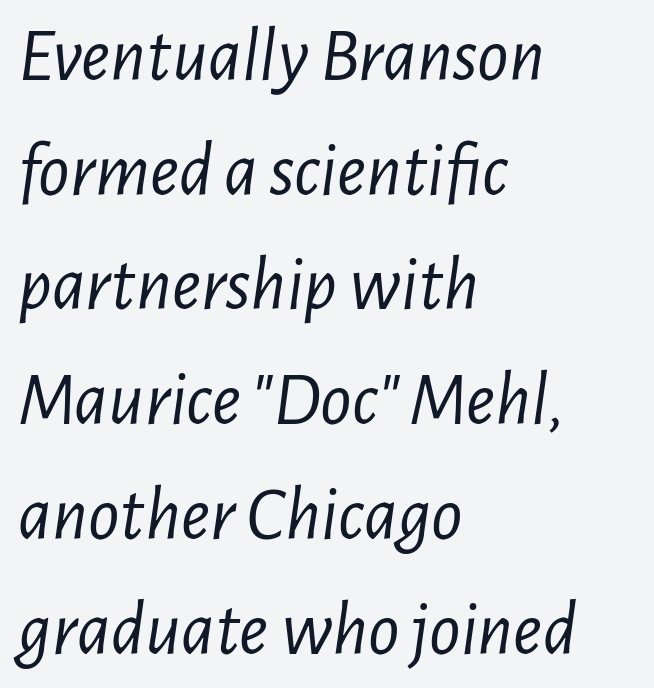
{"italic": "yes", "lean": "right", "slant_degrees": 7, "bold": "no", "weight": "light", "width": "condensed", "stroke_contrast": "low", "x_height": "medium", "monospaced": "no", "underline": "no", "align": "left", "line_spacing": "normal", "line_spacing_ratio": 1.49, "letter_spacing": "normal", "letter_spacing_em": 0.0, "glyph_px": 77}
